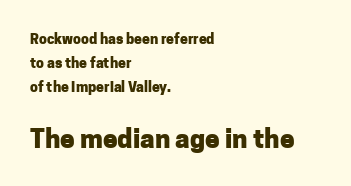
Q: Is the text bold? A: Yes.
Q: Is the text italic (slanted)? A: No, it is upright.
Q: Is the text underlined? A: No.
Q: How is the paragraph aligned? A: Left-aligned.
Q: Is the spacing between letters normal or unusually wide? A: Normal.
Q: Is the spacing between lines tight, normal or loose? A: Normal.
Q: Which block of text is set in a larger size, the first (top) or the second (bottom)? A: The second (bottom) one.
